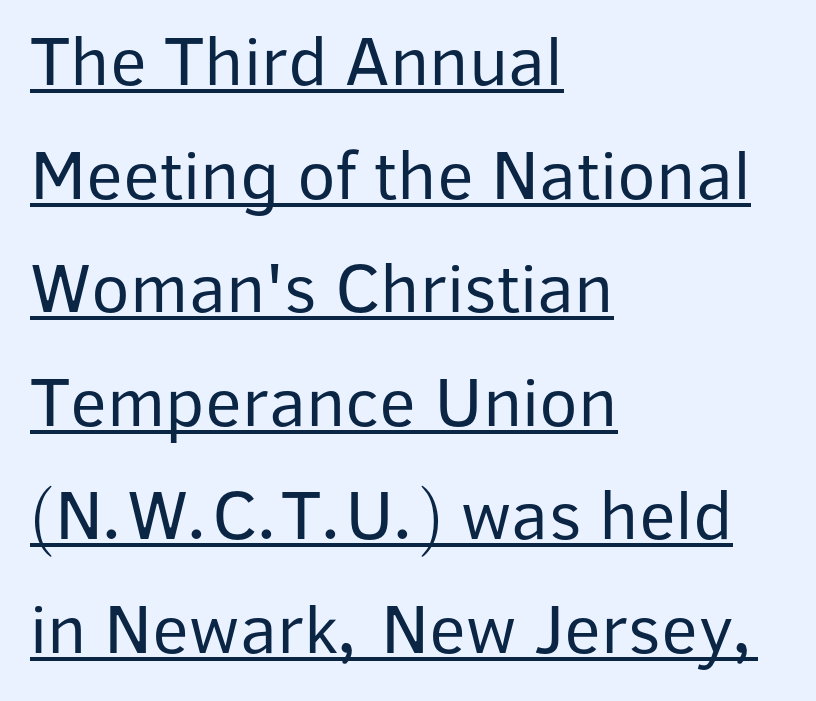
The image shows 71 px regular-weight sans-serif type, upright; set left-aligned, normal line spacing (1.6x), normal letter spacing, underlined; low stroke contrast and a medium x-height.
